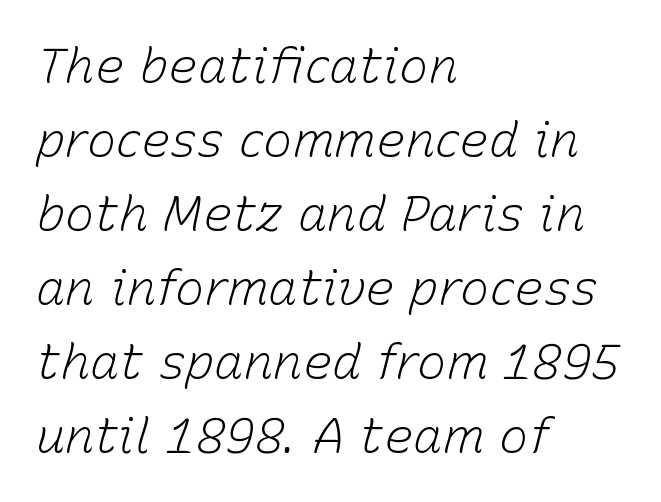
The image shows 49 px light type, italic (leaning right); set left-aligned, normal line spacing (1.51x), normal letter spacing, not underlined; low stroke contrast and a medium x-height.
